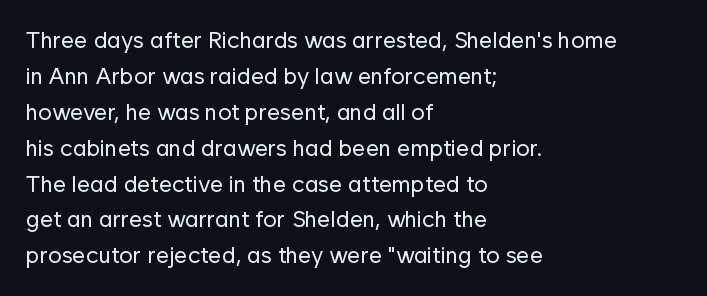
The image shows 23 px text type, upright; set left-aligned, normal line spacing (1.56x), normal letter spacing, not underlined.
